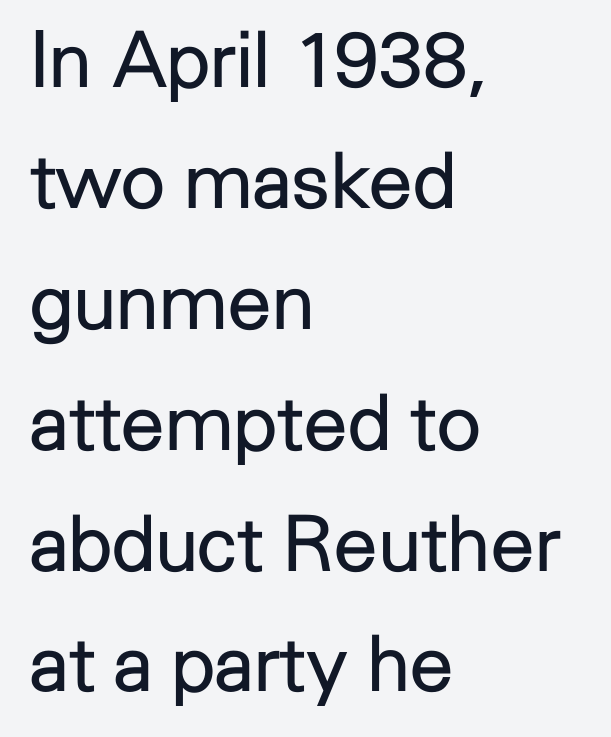
{"serif": "no", "italic": "no", "bold": "no", "weight": "regular", "width": "normal", "stroke_contrast": "low", "x_height": "medium", "monospaced": "no", "underline": "no", "align": "left", "line_spacing": "normal", "line_spacing_ratio": 1.55, "letter_spacing": "normal", "letter_spacing_em": 0.0, "glyph_px": 78}
